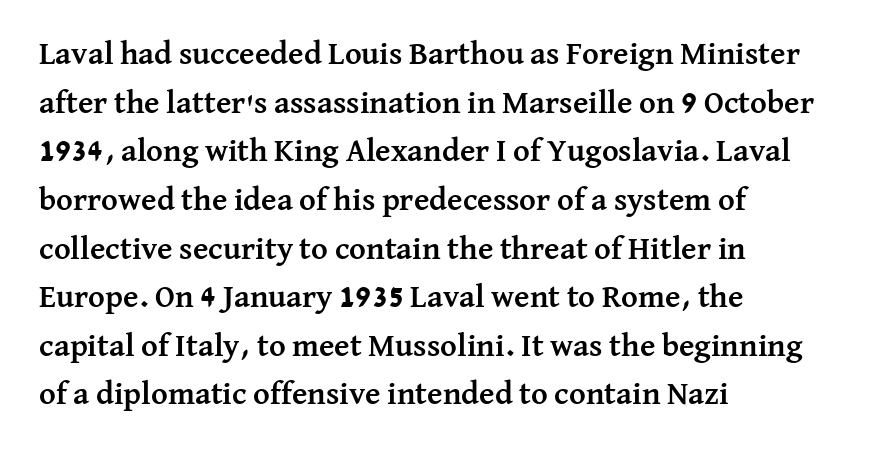
{"serif": "yes", "italic": "no", "bold": "yes", "weight": "semibold", "width": "normal", "stroke_contrast": "medium", "x_height": "medium", "monospaced": "no", "underline": "no", "align": "left", "line_spacing": "normal", "line_spacing_ratio": 1.52, "letter_spacing": "normal", "letter_spacing_em": 0.0, "glyph_px": 32}
